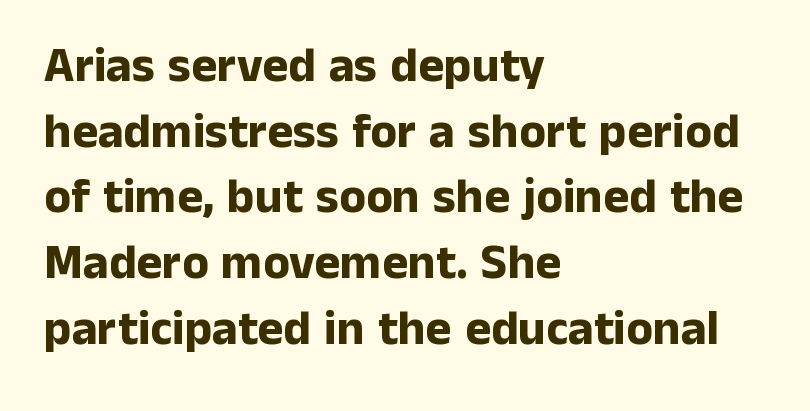
{"serif": "no", "italic": "no", "bold": "yes", "weight": "bold", "width": "normal", "stroke_contrast": "low", "x_height": "medium", "monospaced": "no", "underline": "no", "align": "left", "line_spacing": "normal", "line_spacing_ratio": 1.34, "letter_spacing": "normal", "letter_spacing_em": 0.0, "glyph_px": 49}
